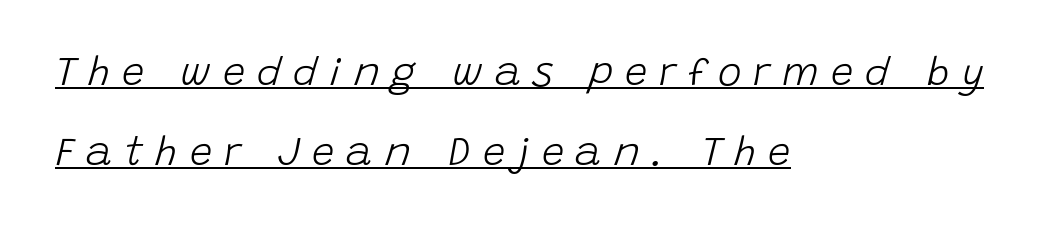
Each word looks stretched out because of the extra space between its letters. Left-aligned paragraph, ragged on the right. In terms of posture, this sample is oblique. The rendering uses natural spacing where letterforms have individual widths. Is the stroke heavy? The answer is a plain regular-or-lighter. Loosely led — the rows are spread out.
